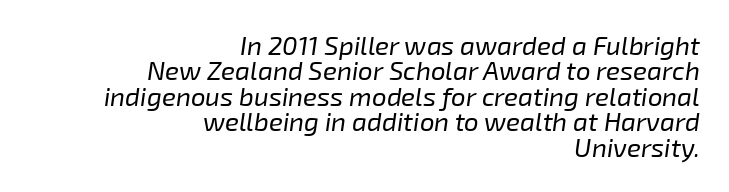
The image shows 26 px text type, italic (leaning right); set right-aligned, tight line spacing (0.98x), normal letter spacing, not underlined.
